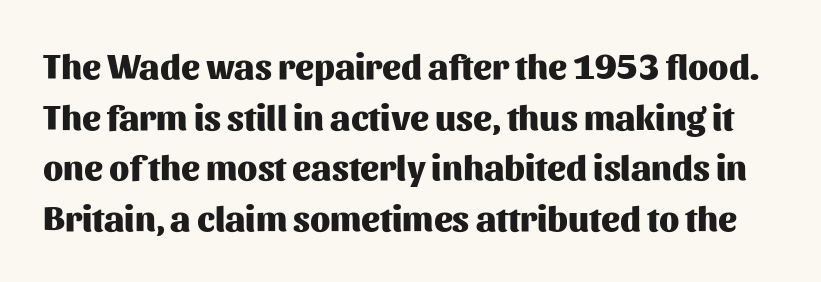
The image shows 35 px heavy sans-serif type, upright; set normal line spacing (1.45x), normal letter spacing, not underlined; medium stroke contrast and a medium x-height.
